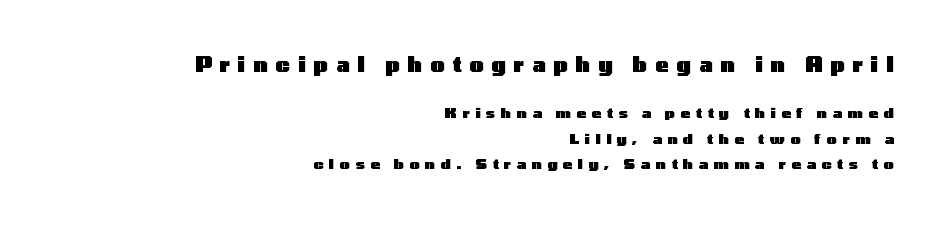
Rendered with straight, roman letterforms. Is the type bold? Yes — the strokes are clearly thick and heavy. Typeset ragged left — the right edge is the straight one. The passage shown has open, widely tracked lettering throughout.
